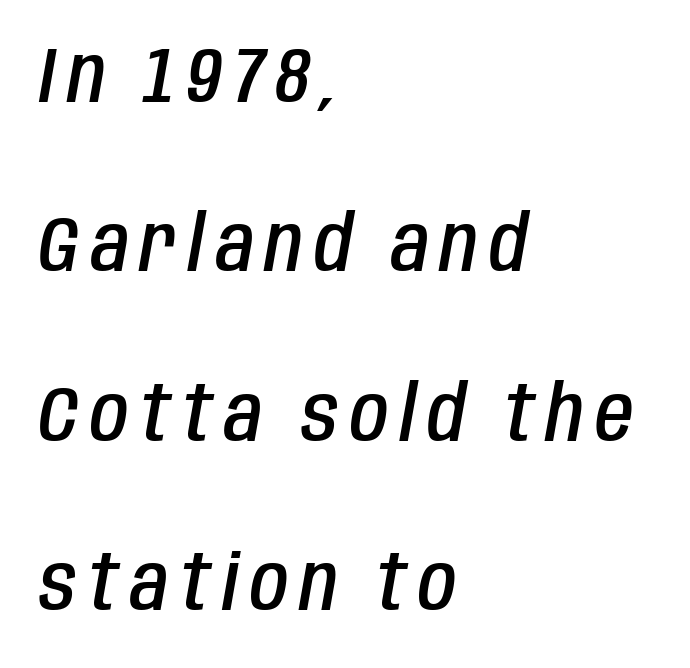
Q: Is the text bold? A: Semi-bold.
Q: Is the text italic (slanted)? A: Yes, it leans right by about 10 degrees.
Q: Is the text underlined? A: No.
Q: How is the paragraph aligned? A: Left-aligned.
Q: Is the spacing between lines tight, normal or loose? A: Loose.
Q: Width (condensed, normal, or wide)? A: Condensed.
Q: Stroke contrast? A: Low.
Q: x-height? A: Large.
Q: Monospaced? A: No.
